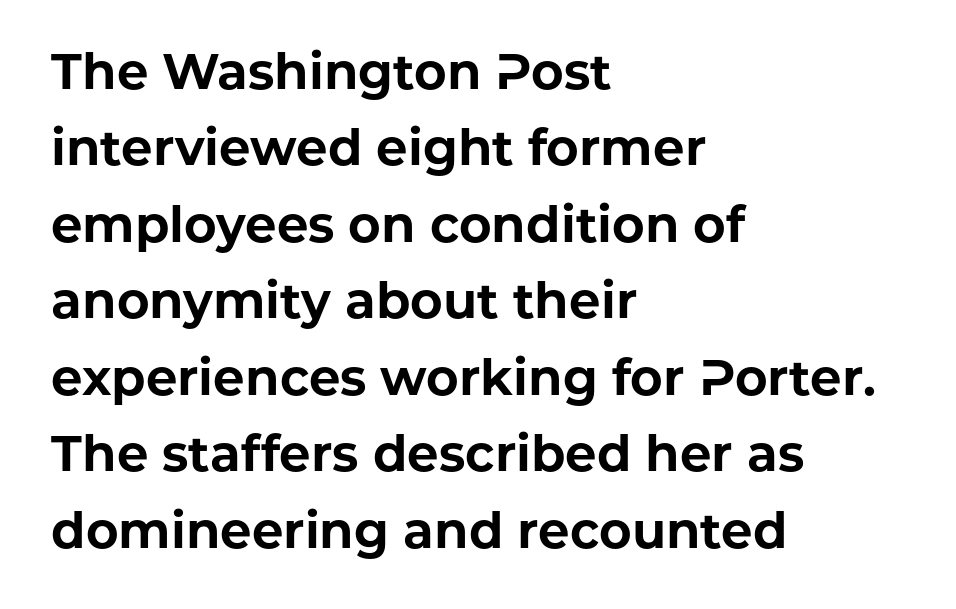
{"serif": "no", "italic": "no", "bold": "yes", "weight": "bold", "width": "normal", "stroke_contrast": "low", "x_height": "medium", "monospaced": "no", "underline": "no", "align": "left", "line_spacing": "normal", "line_spacing_ratio": 1.53, "letter_spacing": "normal", "letter_spacing_em": 0.0, "glyph_px": 50}
